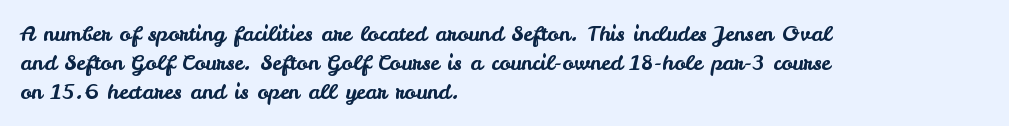
Q: Is the text italic (slanted)? A: Yes.
Q: Is the text underlined? A: No.
Q: How is the paragraph aligned? A: Left-aligned.
Q: Is the spacing between letters normal or unusually wide? A: Normal.
Q: Is the spacing between lines tight, normal or loose? A: Normal.
